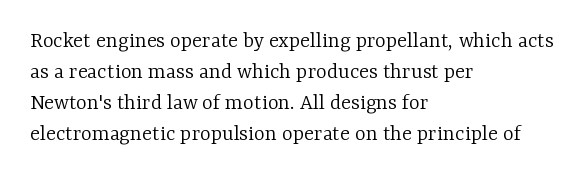
Posture: upright roman. The ragged edge is on the right, which tells us the setting is flush left. Reading down the column, the eye jumps a familiar distance to each next line. The specimen omits any rule beneath the text block's lines. The face looks like a standard text weight, possibly lighter.
